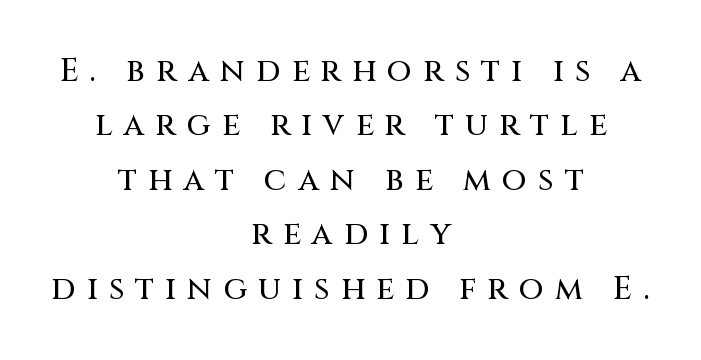
The image shows 32 px sans-serif type, upright; set centered, normal line spacing (1.7x), unusually wide letter spacing (+0.35 em), not underlined; medium stroke contrast and a large x-height.
